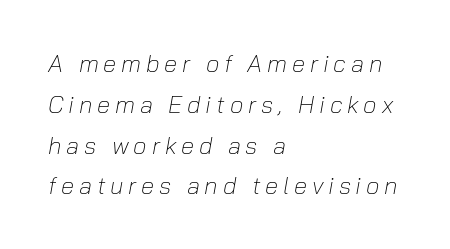
The image shows 24 px text type, italic (leaning right); set left-aligned, normal line spacing (1.7x), unusually wide letter spacing (+0.2 em), not underlined.
